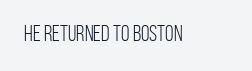
Q: Is the text bold? A: No.
Q: Is the text italic (slanted)? A: No, it is upright.
Q: Is the text underlined? A: No.
Q: Is the spacing between letters normal or unusually wide? A: Normal.
